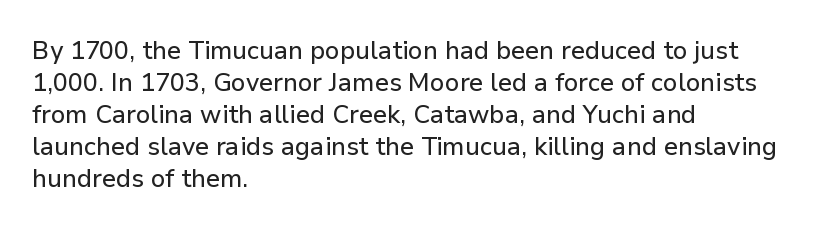
{"italic": "no", "underline": "no", "align": "left", "line_spacing_ratio": 1.23, "letter_spacing": "normal", "letter_spacing_em": 0.0, "glyph_px": 26}
